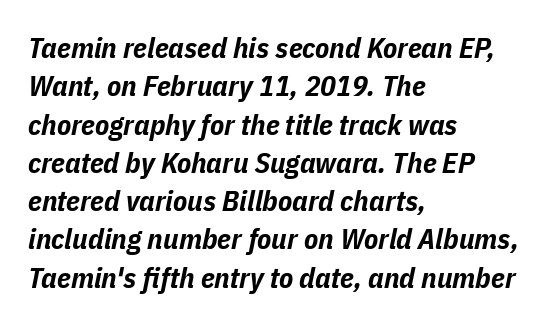
Q: Is the text bold? A: Yes.
Q: Is the text italic (slanted)? A: Yes, it leans right by about 11 degrees.
Q: Is the text underlined? A: No.
Q: How is the paragraph aligned? A: Left-aligned.
Q: Is the spacing between letters normal or unusually wide? A: Normal.
Q: Is the spacing between lines tight, normal or loose? A: Normal.
Q: Width (condensed, normal, or wide)? A: Condensed.
Q: Stroke contrast? A: Low.
Q: x-height? A: Medium.
Q: Monospaced? A: No.
